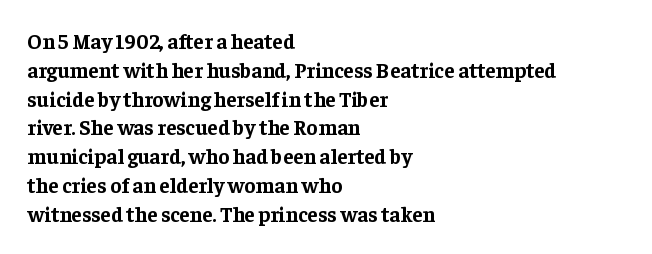
{"italic": "no", "bold": "yes", "underline": "no", "align": "left", "line_spacing": "normal", "line_spacing_ratio": 1.37, "letter_spacing": "normal", "letter_spacing_em": 0.0, "glyph_px": 21}
